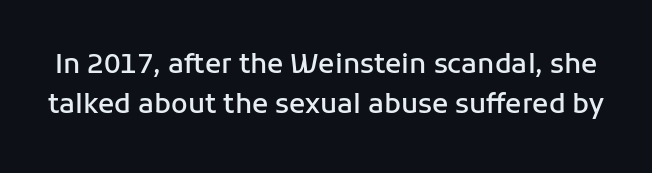
The image shows 27 px text type, upright; set normal line spacing (1.5x), normal letter spacing, not underlined.
